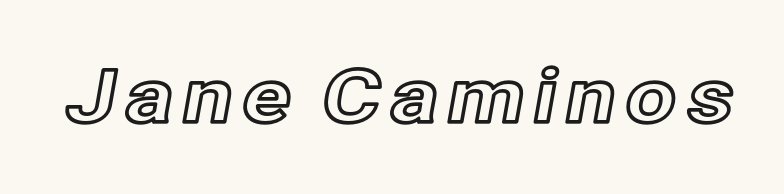
Q: Is the text italic (slanted)? A: Yes.
Q: Is the text underlined? A: No.
Q: Width (condensed, normal, or wide)? A: Normal.
Q: x-height? A: Medium.
Q: Monospaced? A: No.
